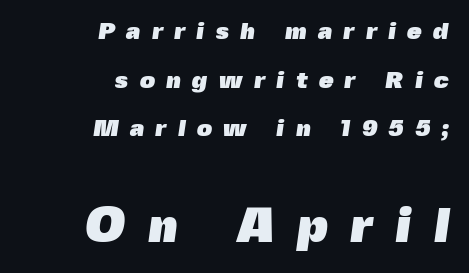
The image shows 48 px heavy sans-serif type; set right-aligned, loose line spacing (2.03x), unusually wide letter spacing (+0.46 em), not underlined; the second (bottom) block is 2.0x larger; a medium x-height.
